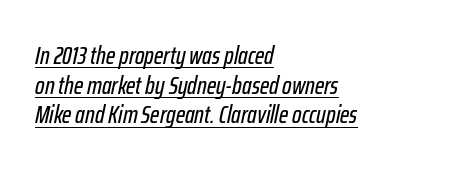
The image shows 25 px text type, italic (leaning right); set left-aligned, line spacing 1.19x, normal letter spacing, underlined.
